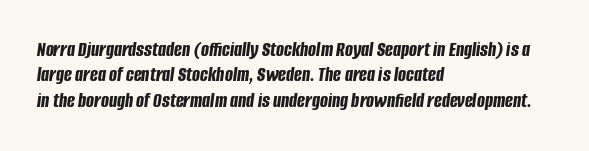
The letters are slanted; this is an italic face. Caption: standard tracking, unaltered. The baseline area is clear. Bold? Absolutely — the strokes are thick and heavy.
